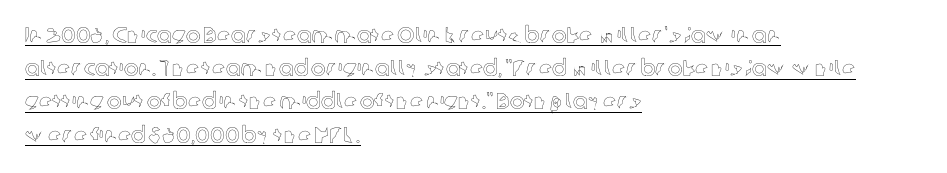
{"italic": "no", "underline": "yes", "align": "left", "line_spacing": "normal", "line_spacing_ratio": 1.51, "letter_spacing": "normal", "letter_spacing_em": 0.0, "glyph_px": 22}
